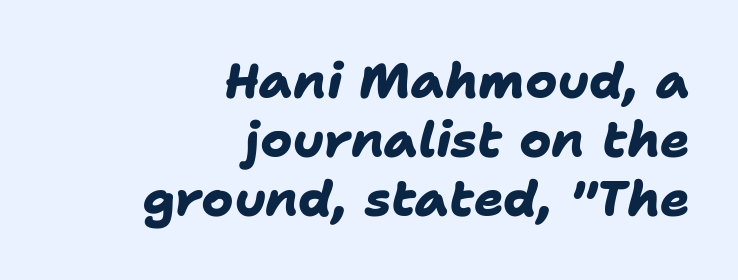
The rendering keeps characters at their native spacing. Weight check: bold — yes, fully. The area under the type is left untouched. Varying glyph widths throughout — classic text-font behaviour. This rendering uses right alignment, leaving the left contour irregular.
